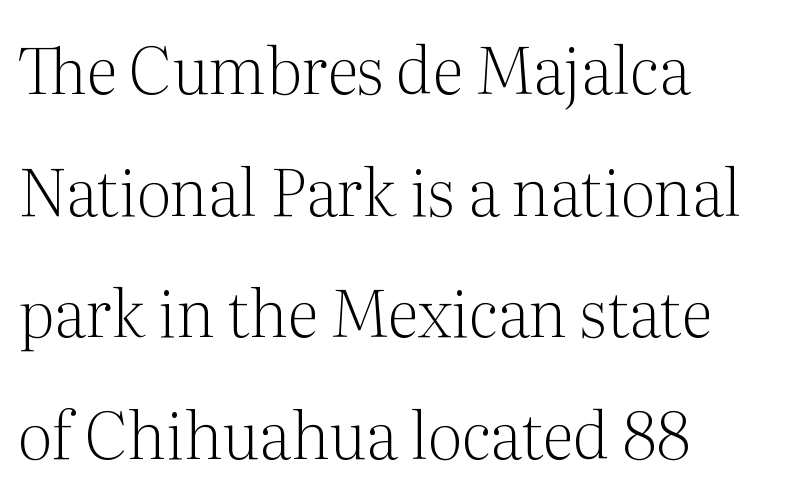
{"serif": "yes", "italic": "no", "bold": "no", "weight": "light", "width": "normal", "stroke_contrast": "medium", "x_height": "medium", "monospaced": "no", "underline": "no", "align": "left", "line_spacing": "loose", "line_spacing_ratio": 1.9, "letter_spacing": "normal", "letter_spacing_em": 0.0, "glyph_px": 64}
